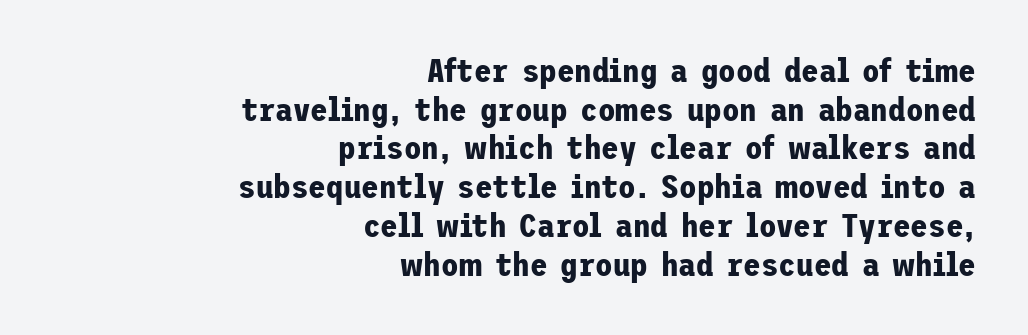
{"serif": "no", "italic": "no", "bold": "yes", "weight": "bold", "width": "normal", "stroke_contrast": "low", "x_height": "medium", "underline": "no", "align": "right", "line_spacing_ratio": 1.21, "letter_spacing": "normal", "letter_spacing_em": 0.0, "glyph_px": 32}
